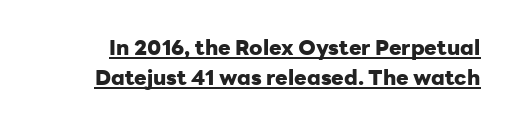
{"italic": "no", "bold": "yes", "underline": "yes", "line_spacing": "normal", "line_spacing_ratio": 1.44, "letter_spacing": "normal", "letter_spacing_em": 0.0, "glyph_px": 21}
